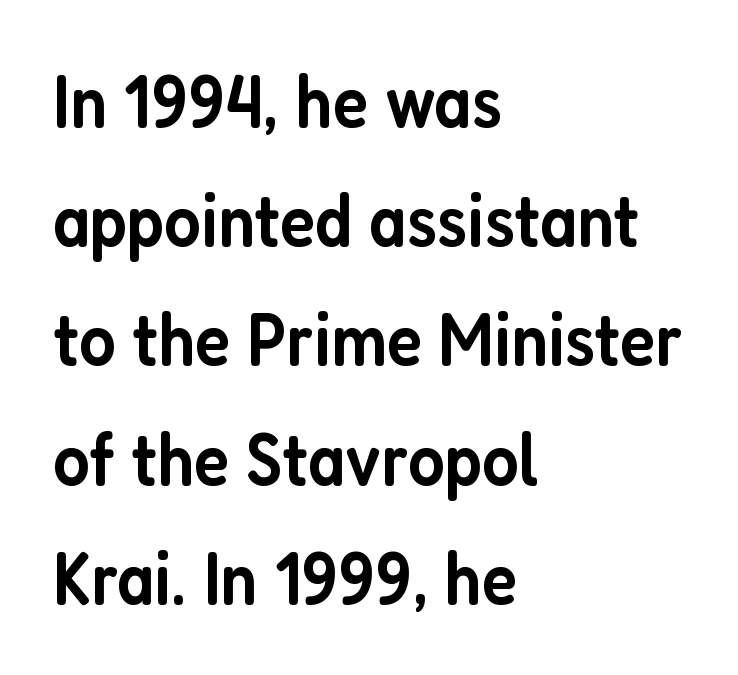
{"serif": "no", "italic": "no", "bold": "semi", "weight": "semibold", "width": "condensed", "stroke_contrast": "low", "x_height": "medium", "monospaced": "no", "underline": "no", "align": "left", "line_spacing": "normal", "line_spacing_ratio": 1.59, "letter_spacing": "normal", "letter_spacing_em": 0.0, "glyph_px": 75}
